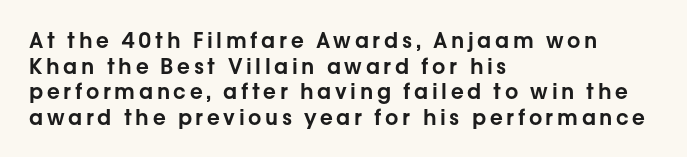
The image shows 21 px text type, upright; set left-aligned, line spacing 1.22x, not underlined.
